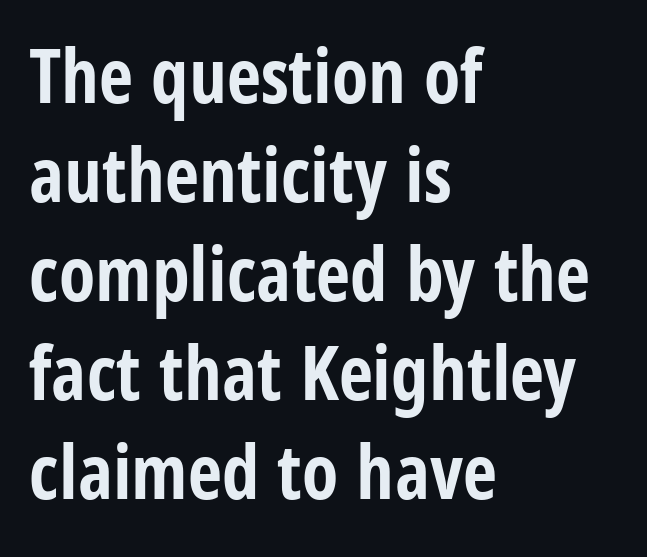
{"serif": "no", "italic": "no", "bold": "yes", "weight": "bold", "width": "condensed", "stroke_contrast": "low", "x_height": "large", "monospaced": "no", "underline": "no", "align": "left", "line_spacing": "normal", "line_spacing_ratio": 1.32, "letter_spacing": "normal", "letter_spacing_em": 0.0, "glyph_px": 75}
